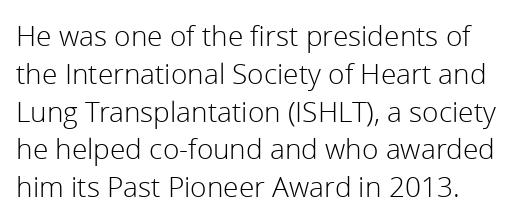
Q: Is the text bold? A: No.
Q: Is the text italic (slanted)? A: No, it is upright.
Q: Is the typeface a serif or a sans-serif typeface? A: Sans-serif.
Q: Is the text underlined? A: No.
Q: How is the paragraph aligned? A: Left-aligned.
Q: Is the spacing between letters normal or unusually wide? A: Normal.
Q: Is the spacing between lines tight, normal or loose? A: Normal.
Q: Width (condensed, normal, or wide)? A: Normal.
Q: Stroke contrast? A: Low.
Q: x-height? A: Medium.
Q: Monospaced? A: No.
